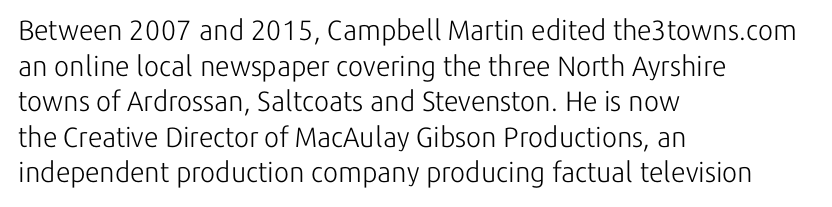
{"serif": "no", "italic": "no", "bold": "no", "weight": "light", "width": "normal", "stroke_contrast": "low", "x_height": "medium", "monospaced": "no", "underline": "no", "align": "left", "line_spacing": "normal", "line_spacing_ratio": 1.27, "letter_spacing": "normal", "letter_spacing_em": 0.0, "glyph_px": 28}
